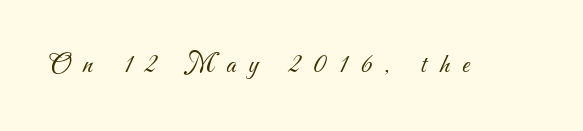
{"serif": "no", "bold": "no", "weight": "light", "width": "normal", "stroke_contrast": "medium", "x_height": "small", "monospaced": "no", "underline": "no", "letter_spacing": "wide", "letter_spacing_em": 0.45, "glyph_px": 28}
